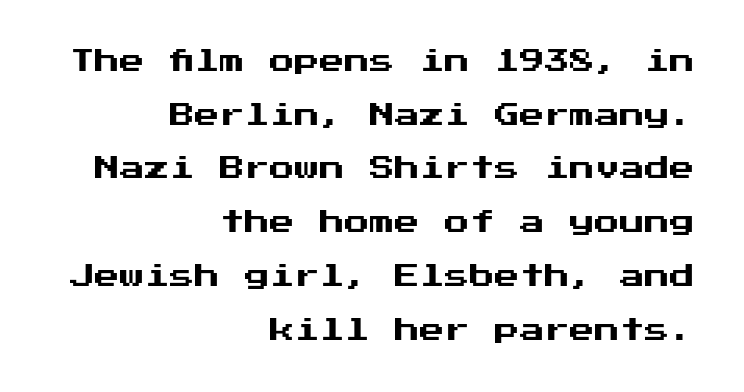
The image shows 25 px text type, upright; set right-aligned, loose line spacing (2.15x), normal letter spacing, not underlined.
